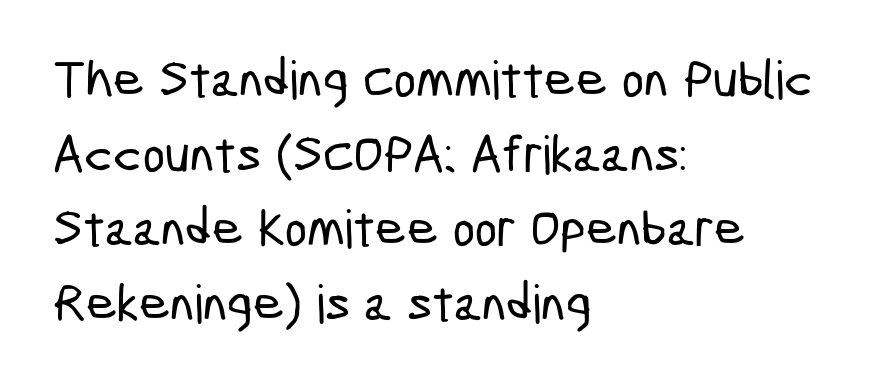
The rendering uses natural spacing where letterforms have individual widths. Default kerning and tracking; the words read as compact shapes. The glyphs are unaccompanied by any horizontal stroke below them. The rendering uses a moderate line-height, typical for paragraphs.
